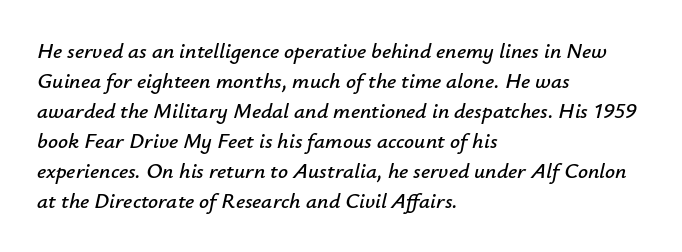
Q: Is the text italic (slanted)? A: Yes, it leans right by about 12 degrees.
Q: Is the text underlined? A: No.
Q: How is the paragraph aligned? A: Left-aligned.
Q: Is the spacing between letters normal or unusually wide? A: Normal.
Q: Is the spacing between lines tight, normal or loose? A: Normal.
